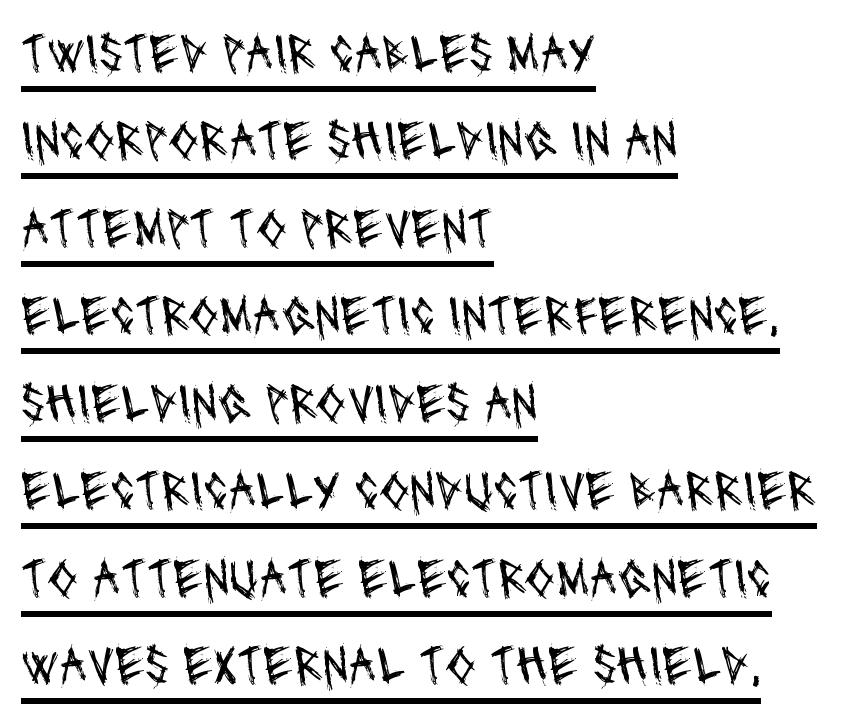
{"serif": "no", "bold": "no", "weight": "regular", "width": "condensed", "stroke_contrast": "medium", "x_height": "large", "monospaced": "no", "underline": "yes", "align": "left", "line_spacing": "normal", "line_spacing_ratio": 1.59, "letter_spacing": "normal", "letter_spacing_em": 0.0, "glyph_px": 55}
